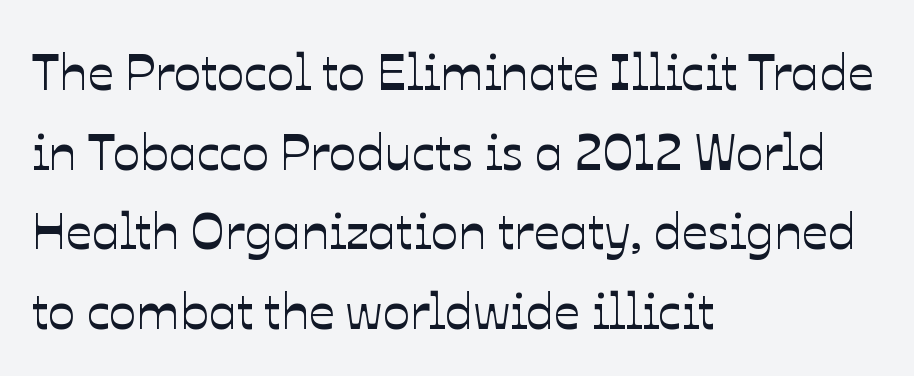
Q: Is the text italic (slanted)? A: No, it is upright.
Q: Is the text underlined? A: No.
Q: How is the paragraph aligned? A: Left-aligned.
Q: Is the spacing between letters normal or unusually wide? A: Normal.
Q: Is the spacing between lines tight, normal or loose? A: Normal.
Q: Width (condensed, normal, or wide)? A: Normal.
Q: Stroke contrast? A: Low.
Q: x-height? A: Medium.
Q: Monospaced? A: No.
